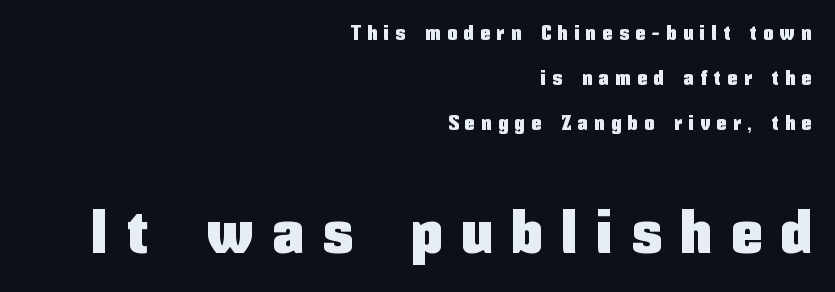
The image shows 60 px condensed sans-serif type, upright; set right-aligned, loose line spacing (2.25x), unusually wide letter spacing (+0.34 em), not underlined; the second (bottom) block is 3.0x larger; low stroke contrast and a medium x-height.
